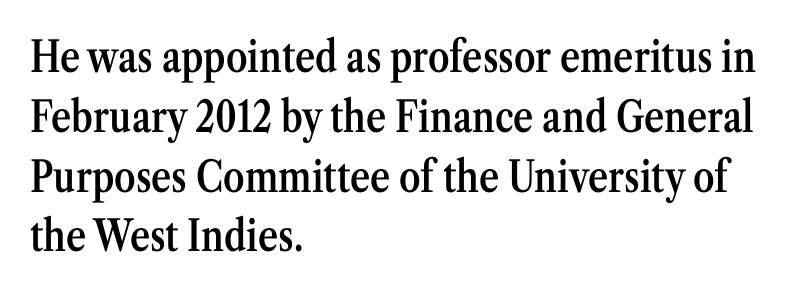
Q: Is the text bold? A: Semi-bold.
Q: Is the text italic (slanted)? A: No, it is upright.
Q: Is the typeface a serif or a sans-serif typeface? A: Serif.
Q: Is the text underlined? A: No.
Q: How is the paragraph aligned? A: Left-aligned.
Q: Is the spacing between letters normal or unusually wide? A: Normal.
Q: Is the spacing between lines tight, normal or loose? A: Normal.
Q: Width (condensed, normal, or wide)? A: Condensed.
Q: Stroke contrast? A: Medium.
Q: x-height? A: Medium.
Q: Monospaced? A: No.
